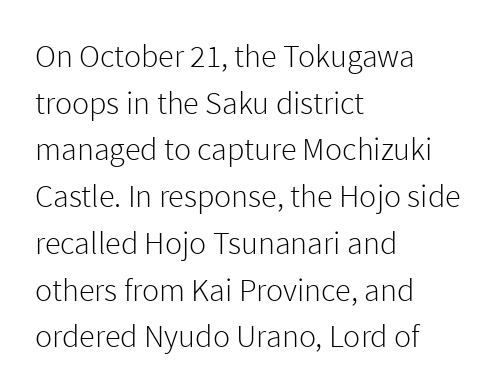
Q: Is the text bold? A: No.
Q: Is the text italic (slanted)? A: No, it is upright.
Q: Is the typeface a serif or a sans-serif typeface? A: Sans-serif.
Q: Is the text underlined? A: No.
Q: How is the paragraph aligned? A: Left-aligned.
Q: Is the spacing between letters normal or unusually wide? A: Normal.
Q: Is the spacing between lines tight, normal or loose? A: Normal.
Q: Width (condensed, normal, or wide)? A: Normal.
Q: Stroke contrast? A: Low.
Q: x-height? A: Medium.
Q: Monospaced? A: No.
